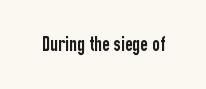
Every character sits straight up, as roman type does. The string is rendered with underlining switched off. Students, note that the glyphs here touch the page at normal intervals.
